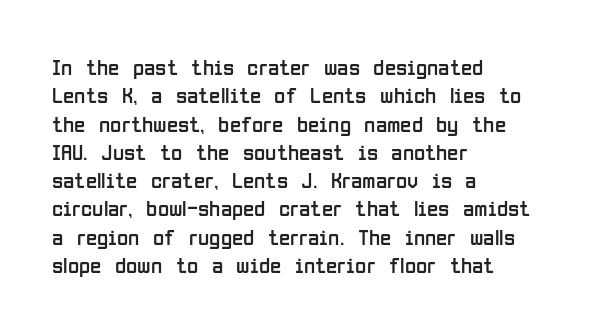
Q: Is the text bold? A: No.
Q: Is the text italic (slanted)? A: No, it is upright.
Q: Is the text underlined? A: No.
Q: How is the paragraph aligned? A: Left-aligned.
Q: Is the spacing between letters normal or unusually wide? A: Normal.
